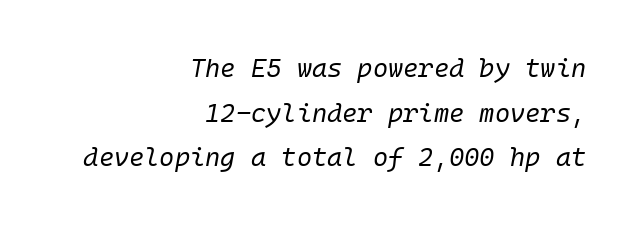
The image shows 26 px text type, italic (leaning right); set right-aligned, line spacing 1.72x, normal letter spacing, not underlined.
